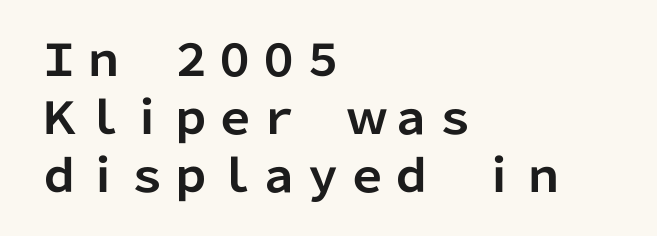
Q: Is the text bold? A: Yes.
Q: Is the text italic (slanted)? A: No, it is upright.
Q: Is the typeface a serif or a sans-serif typeface? A: Sans-serif.
Q: Is the text underlined? A: No.
Q: How is the paragraph aligned? A: Left-aligned.
Q: Is the spacing between letters normal or unusually wide? A: Normal.
Q: Is the spacing between lines tight, normal or loose? A: Normal.
Q: Width (condensed, normal, or wide)? A: Normal.
Q: Stroke contrast? A: Low.
Q: x-height? A: Medium.
Q: Monospaced? A: No.
